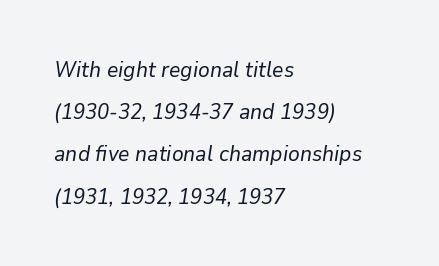
Q: Is the text bold? A: No.
Q: Is the text italic (slanted)? A: Yes, it leans right by about 9 degrees.
Q: Is the text underlined? A: No.
Q: How is the paragraph aligned? A: Left-aligned.
Q: Is the spacing between letters normal or unusually wide? A: Normal.
Q: Is the spacing between lines tight, normal or loose? A: Loose.
